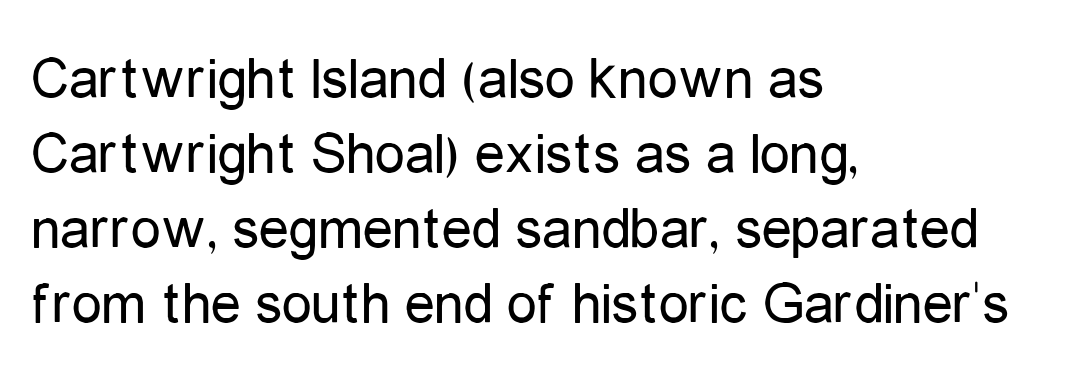
These lines are set flush left with a ragged right edge. If you drew a line through each stem, it would be perfectly vertical. The characters display no serif detailing; their extremities are plain. The gaps between neighbouring characters are ordinary and unremarkable. Stem width sits at or under what a default text font uses. Glance below the letters and you will spot only blank space.
